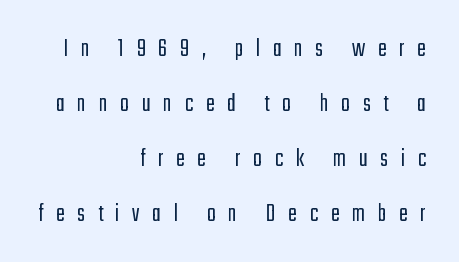
The image shows 26 px text type, upright; set right-aligned, loose line spacing (2.11x), unusually wide letter spacing (+0.49 em), not underlined.
